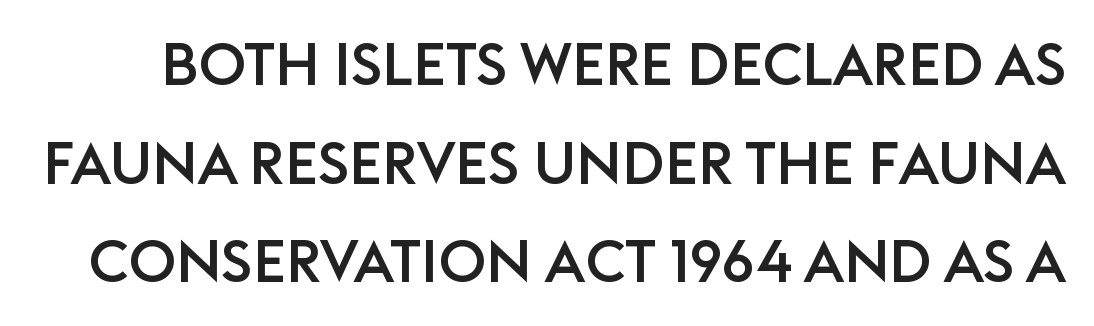
Q: Is the text italic (slanted)? A: No, it is upright.
Q: Is the typeface a serif or a sans-serif typeface? A: Sans-serif.
Q: Is the text underlined? A: No.
Q: Is the spacing between letters normal or unusually wide? A: Normal.
Q: Is the spacing between lines tight, normal or loose? A: Normal.
Q: Width (condensed, normal, or wide)? A: Normal.
Q: Stroke contrast? A: Low.
Q: x-height? A: Large.
Q: Monospaced? A: No.
